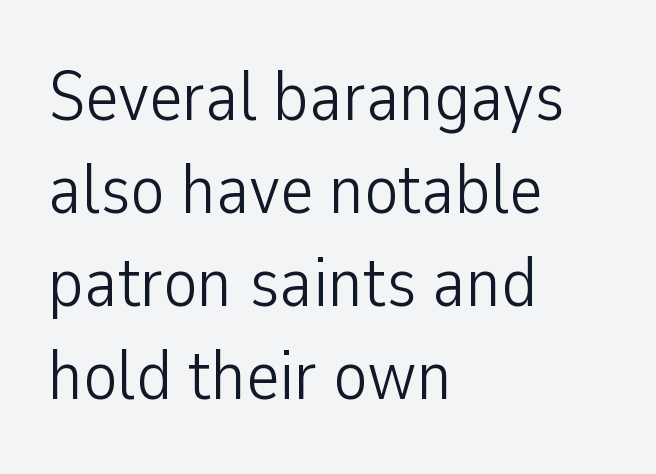
{"serif": "no", "italic": "no", "bold": "no", "weight": "light", "width": "condensed", "stroke_contrast": "low", "x_height": "medium", "monospaced": "no", "underline": "no", "align": "left", "line_spacing": "normal", "line_spacing_ratio": 1.31, "letter_spacing": "normal", "letter_spacing_em": 0.0, "glyph_px": 71}
